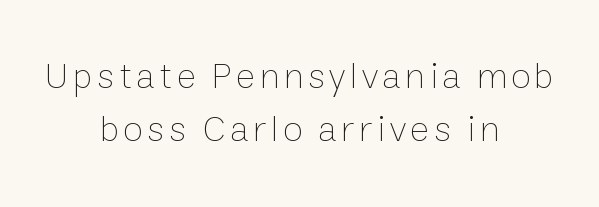
{"italic": "no", "bold": "no", "weight": "thin", "width": "normal", "stroke_contrast": "low", "x_height": "medium", "monospaced": "no", "underline": "no", "align": "center", "line_spacing": "normal", "line_spacing_ratio": 1.43, "glyph_px": 37}
